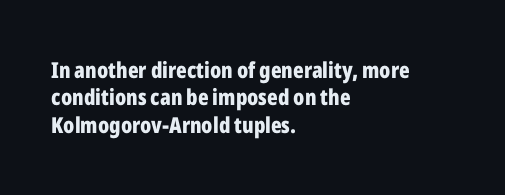
Only glyphs here, with clear space below each row. The type sits square on the baseline with zero lean. Short note: letters normally spaced. Summary of vertical rhythm: regular, with standard interline spacing. Thick stems and heavy bowls — unmistakably bold. Short and long lines alike share a common starting point at left.
